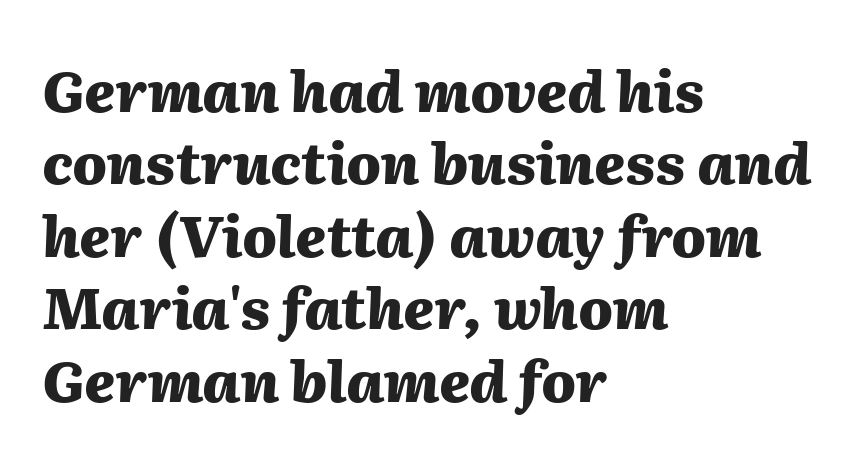
The image shows 57 px heavy type, italic (leaning right); set left-aligned, normal line spacing (1.27x), normal letter spacing, not underlined; medium stroke contrast and a medium x-height.
